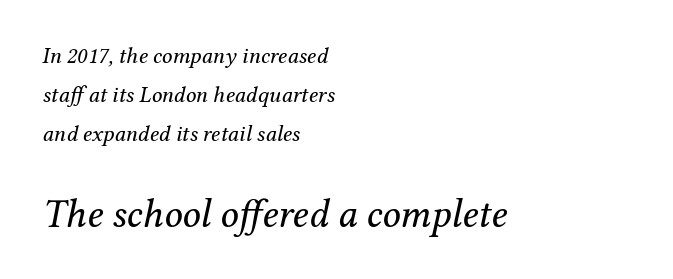
The paragraph shown leans on its left margin. No word sits above an underline. Does the lettering tilt? It does — this is italic. How are the letters spaced? Ordinarily, with no added tracking.
